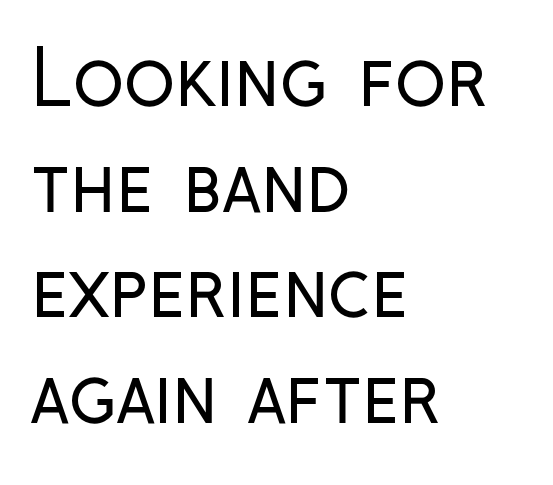
{"serif": "no", "italic": "no", "bold": "no", "weight": "regular", "width": "condensed", "stroke_contrast": "low", "x_height": "medium", "monospaced": "no", "underline": "no", "align": "left", "line_spacing": "normal", "line_spacing_ratio": 1.41, "letter_spacing": "normal", "letter_spacing_em": 0.0, "glyph_px": 75}
